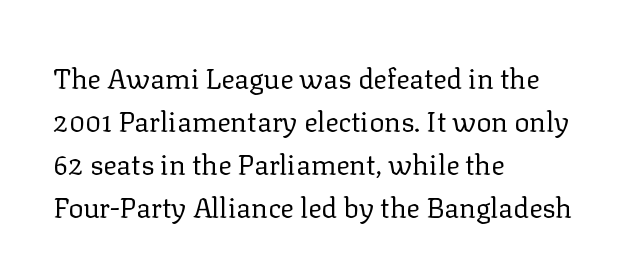
Q: Is the text bold? A: No.
Q: Is the text italic (slanted)? A: No, it is upright.
Q: Is the typeface a serif or a sans-serif typeface? A: Serif.
Q: Is the text underlined? A: No.
Q: How is the paragraph aligned? A: Left-aligned.
Q: Is the spacing between letters normal or unusually wide? A: Normal.
Q: Is the spacing between lines tight, normal or loose? A: Normal.
Q: Width (condensed, normal, or wide)? A: Normal.
Q: Stroke contrast? A: Low.
Q: x-height? A: Medium.
Q: Monospaced? A: No.
